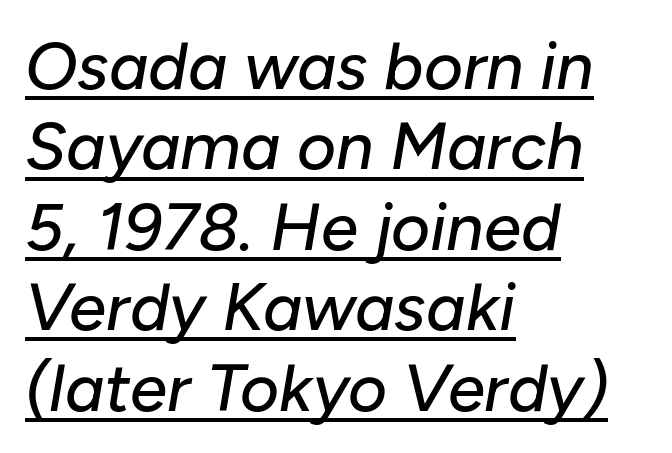
Q: Is the text italic (slanted)? A: Yes, it leans right by about 10 degrees.
Q: Is the text underlined? A: Yes.
Q: How is the paragraph aligned? A: Left-aligned.
Q: Is the spacing between letters normal or unusually wide? A: Normal.
Q: Width (condensed, normal, or wide)? A: Normal.
Q: Stroke contrast? A: Low.
Q: x-height? A: Medium.
Q: Monospaced? A: No.
